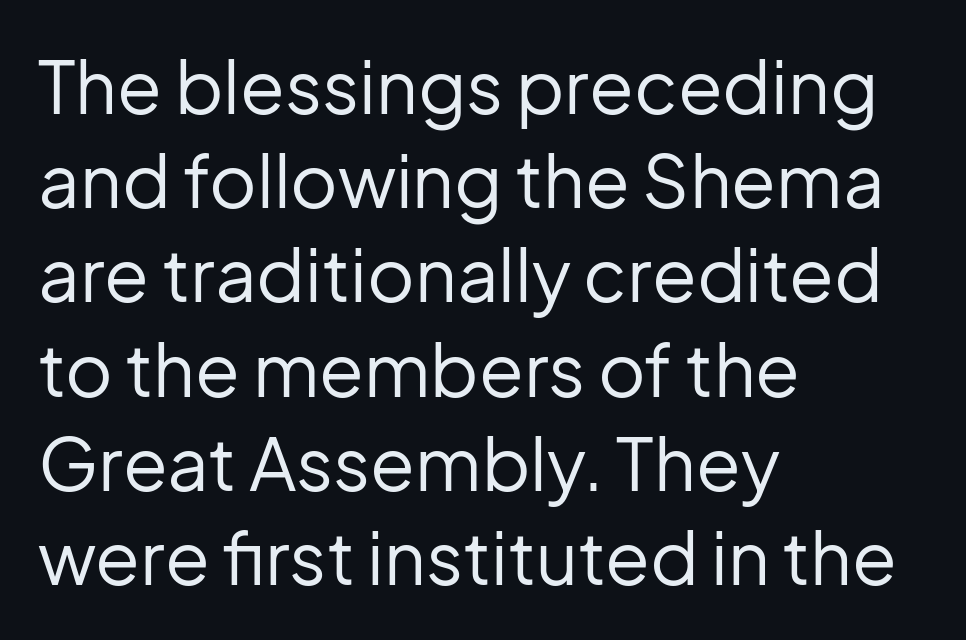
Q: Is the text bold? A: No.
Q: Is the text italic (slanted)? A: No, it is upright.
Q: Is the typeface a serif or a sans-serif typeface? A: Sans-serif.
Q: Is the text underlined? A: No.
Q: How is the paragraph aligned? A: Left-aligned.
Q: Is the spacing between letters normal or unusually wide? A: Normal.
Q: Is the spacing between lines tight, normal or loose? A: Normal.
Q: Width (condensed, normal, or wide)? A: Normal.
Q: Stroke contrast? A: Low.
Q: x-height? A: Medium.
Q: Monospaced? A: No.
